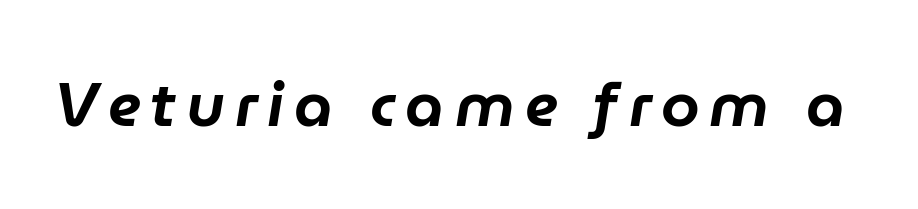
Q: Is the text italic (slanted)? A: Yes, it leans right by about 9 degrees.
Q: Is the text underlined? A: No.
Q: Width (condensed, normal, or wide)? A: Normal.
Q: Stroke contrast? A: Low.
Q: x-height? A: Medium.
Q: Monospaced? A: No.
